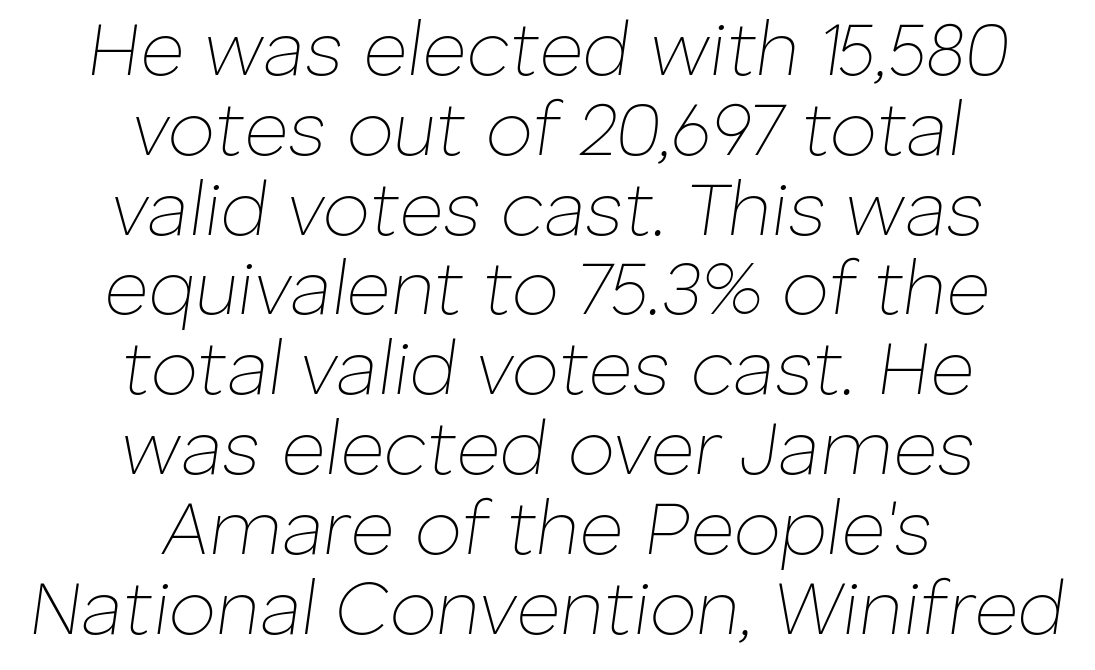
The image shows 76 px thin type, italic (leaning right); set centered, tight line spacing (1.05x), normal letter spacing, not underlined; low stroke contrast and a medium x-height.
